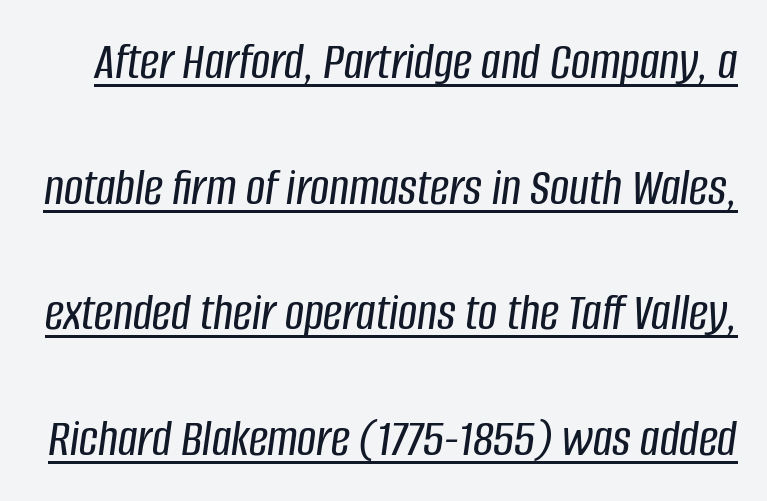
Airy leading. Glyph-to-glyph distance matches everyday printed text. Looking at the ascenders, they clearly lean. The rendered words wear a rule along their underside. Proportional: the letters do not fall into vertical columns.
